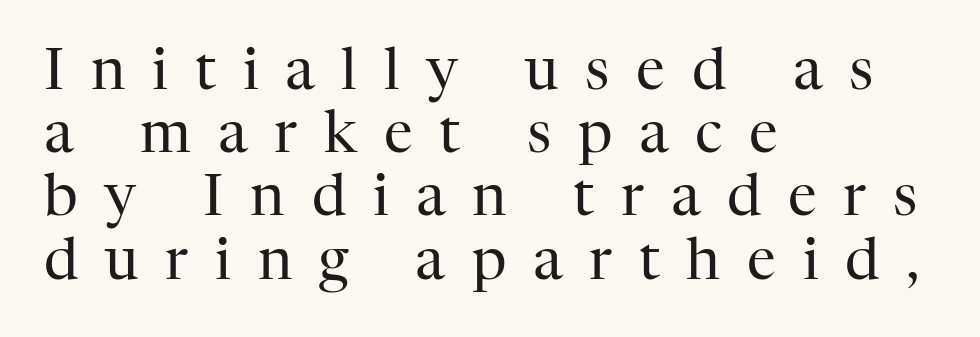
Between one letter and the next there's a generous, obvious gap. On a weight scale, this lands at 450 or below. Underlining? Definitely not there. The glyphs in this specimen are seriffed. Italic: no, the glyphs are upright roman. Note the varied advance widths — an 'i' is clearly narrower than an 'm'.
